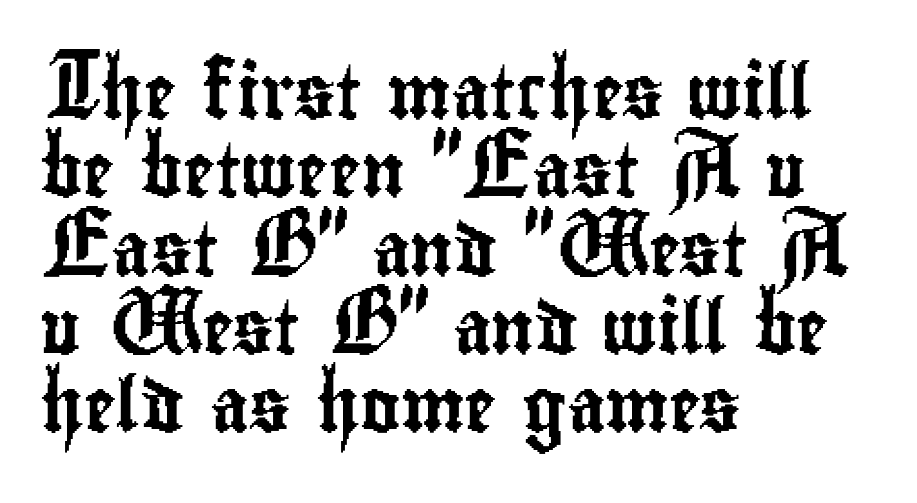
Left-aligned paragraph, ragged on the right. Spacing verdict: proportional, widths tailored to each character. No word sits above an underline. A normal amount of white space separates one row of letters from the next. The type sits square on the baseline with zero lean.
